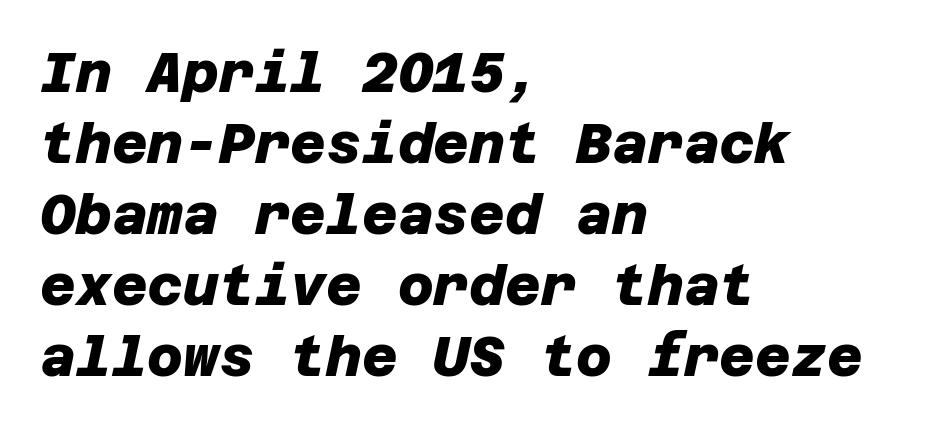
The rendering uses a bold face; every stroke is thick and dark. Decoration check: the copy has no underline. The leading is moderate, giving the passage an even texture. Each word holds together tightly as a unit, with standard inter-letter gaps. Type style note: lacks serifs. The lines are quadded left.
